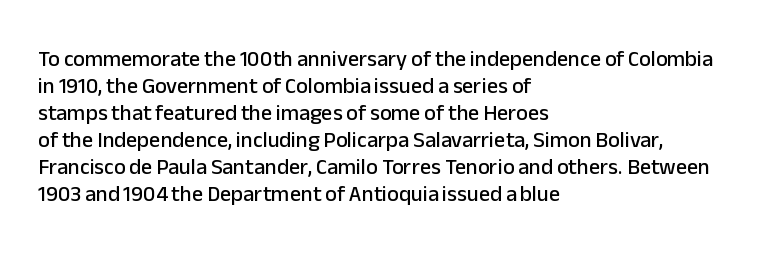
The horizontal fit of the characters is conventional and even. The typesetter chose a ragged-right arrangement here. Upright lettering throughout. The specimen omits any rule beneath the text block's lines.
